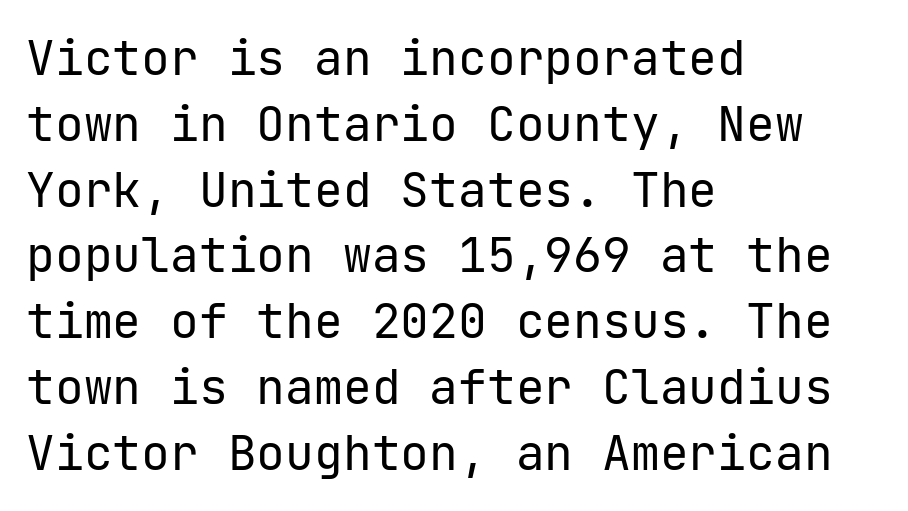
The image shows 48 px regular-weight sans-serif type, upright; set left-aligned, normal line spacing (1.37x), normal letter spacing, not underlined; low stroke contrast and a medium x-height.
